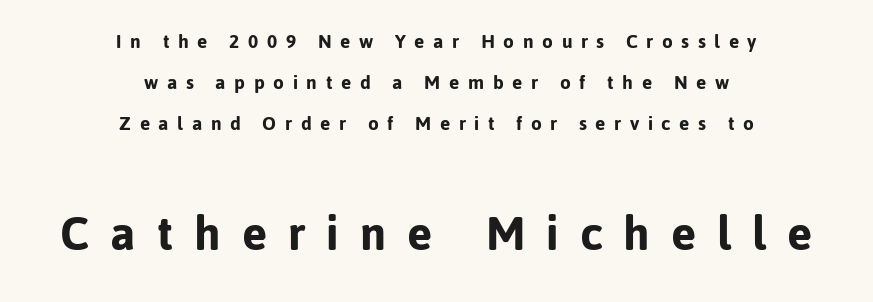
Q: Is the text italic (slanted)? A: No, it is upright.
Q: Is the typeface a serif or a sans-serif typeface? A: Sans-serif.
Q: Is the text underlined? A: No.
Q: How is the paragraph aligned? A: Centered.
Q: Is the spacing between letters normal or unusually wide? A: Unusually wide.
Q: Which block of text is set in a larger size, the first (top) or the second (bottom)? A: The second (bottom) one.
Q: Width (condensed, normal, or wide)? A: Normal.
Q: Stroke contrast? A: Low.
Q: x-height? A: Medium.
Q: Monospaced? A: No.
